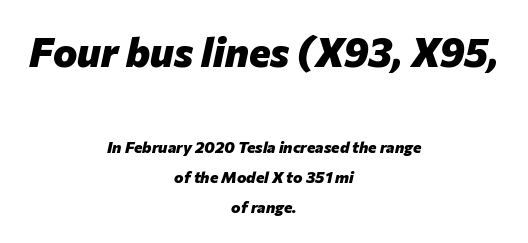
Glance below the letters and you will spot only blank space. Chunky letters — that's bold for sure. Quick note: interline space is abundant. One-word summary of the alignment: center. The passage shown begins with its larger block and ends with its smaller one.
